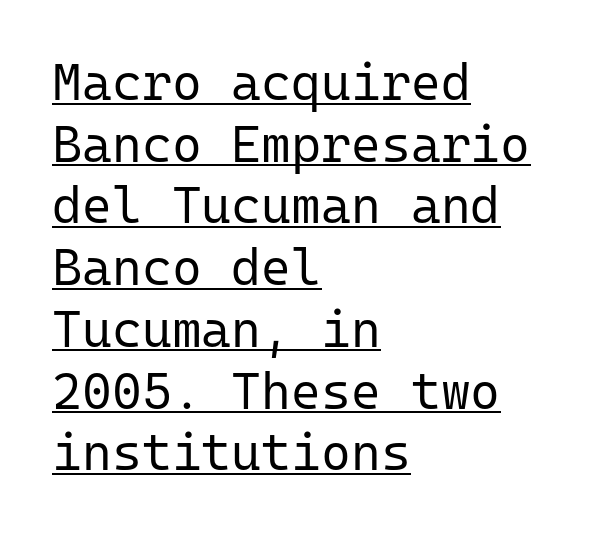
The passage shown is typeset with a sans-serif family. Underlined type. The rendering uses typewriter-style spacing with identical character cells. Does the lettering tilt? It doesn't — this is upright.
